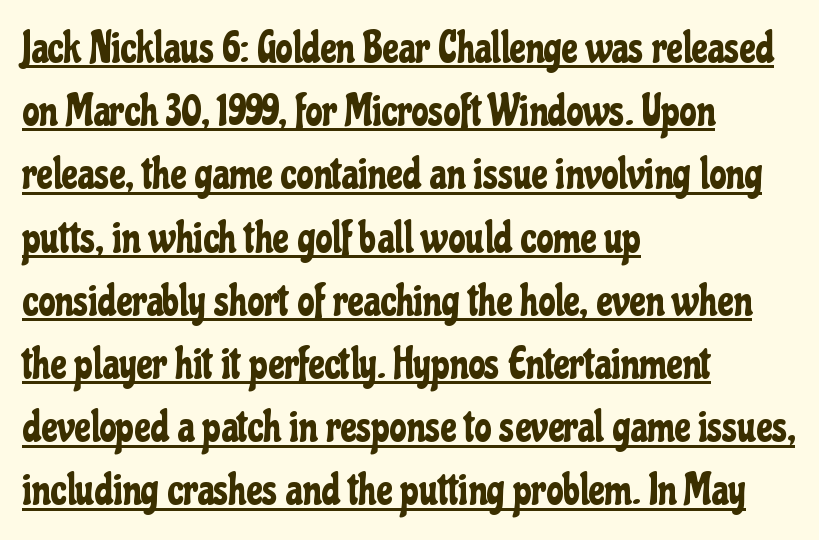
Q: Is the text italic (slanted)? A: No, it is upright.
Q: Is the typeface a serif or a sans-serif typeface? A: Sans-serif.
Q: Is the text underlined? A: Yes.
Q: How is the paragraph aligned? A: Left-aligned.
Q: Is the spacing between letters normal or unusually wide? A: Normal.
Q: Is the spacing between lines tight, normal or loose? A: Normal.
Q: Width (condensed, normal, or wide)? A: Condensed.
Q: Stroke contrast? A: Low.
Q: x-height? A: Medium.
Q: Monospaced? A: No.
